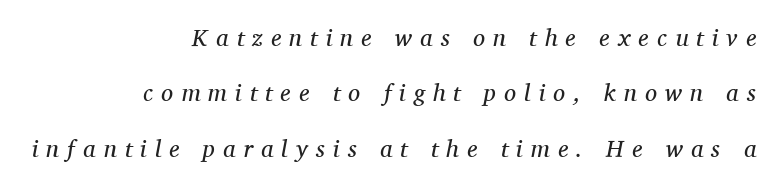
{"italic": "yes", "lean": "right", "slant_degrees": 11, "bold": "no", "underline": "no", "align": "right", "line_spacing": "loose", "line_spacing_ratio": 2.31, "letter_spacing": "wide", "letter_spacing_em": 0.34, "glyph_px": 24}
